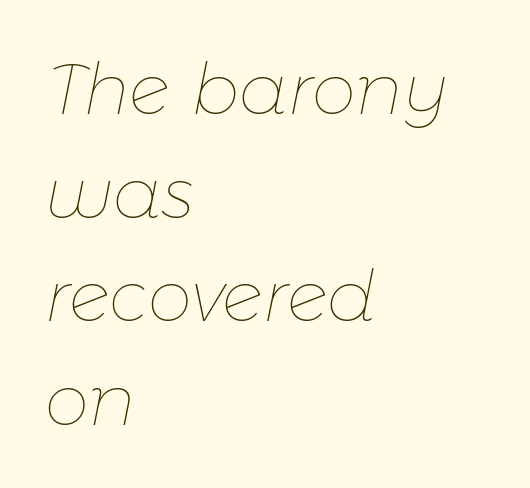
The image shows 71 px thin type, italic (leaning right); set left-aligned, normal line spacing (1.46x), normal letter spacing, not underlined; low stroke contrast and a medium x-height.
